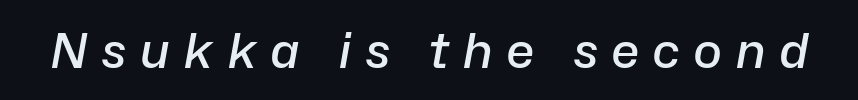
{"italic": "yes", "lean": "right", "slant_degrees": 10, "bold": "semi", "weight": "semibold", "width": "normal", "stroke_contrast": "low", "x_height": "medium", "monospaced": "no", "underline": "no", "letter_spacing": "wide", "letter_spacing_em": 0.26, "glyph_px": 49}
